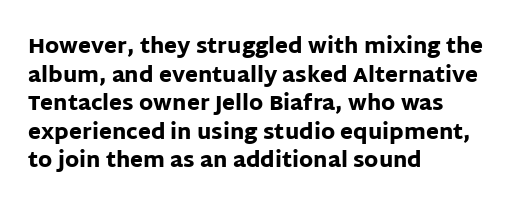
Q: Is the text bold? A: Yes.
Q: Is the text italic (slanted)? A: No, it is upright.
Q: Is the text underlined? A: No.
Q: How is the paragraph aligned? A: Left-aligned.
Q: Is the spacing between letters normal or unusually wide? A: Normal.
Q: Is the spacing between lines tight, normal or loose? A: Normal.
